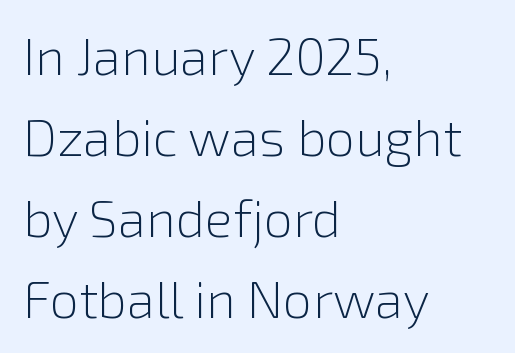
Observe the absence of serifs on each vertical stroke in this sample. Type without underlining. Here the designer chose a conventional face with non-uniform glyph widths. Stem width sits at or under what a default text font uses. Each word holds together tightly as a unit, with standard inter-letter gaps. Vertical strokes here are truly vertical.
